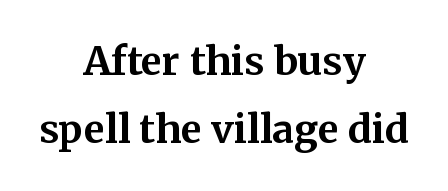
{"serif": "yes", "italic": "no", "bold": "yes", "weight": "bold", "width": "normal", "stroke_contrast": "medium", "x_height": "medium", "monospaced": "no", "underline": "no", "align": "center", "line_spacing_ratio": 1.75, "letter_spacing": "normal", "letter_spacing_em": 0.0, "glyph_px": 39}
